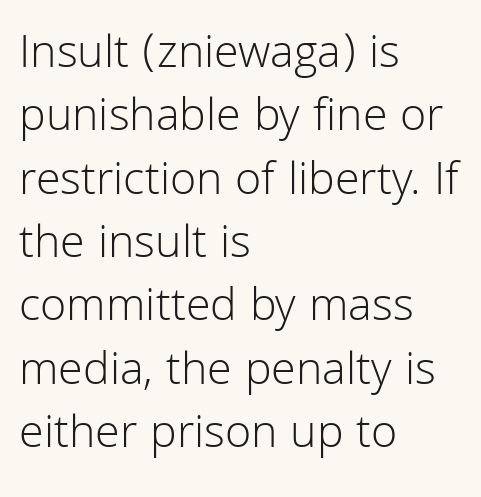
The image shows 48 px light sans-serif type, upright; set left-aligned, normal line spacing (1.32x), normal letter spacing, not underlined; low stroke contrast and a medium x-height.
